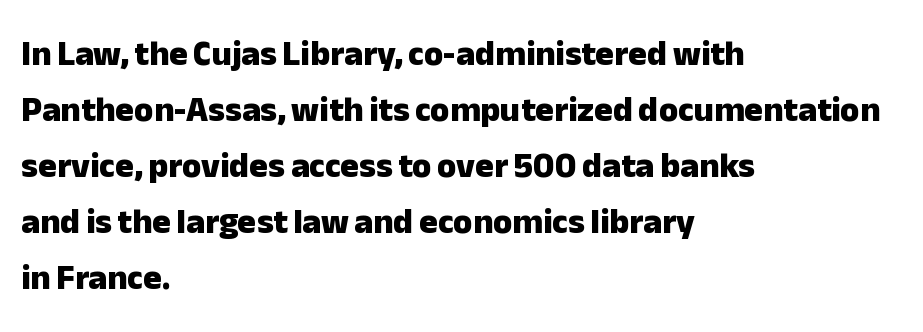
Baseline-to-baseline distance is the conventional proportion of letter height. No italicization has been applied; the sample stays upright. This rendering uses left alignment, leaving the right contour irregular. Proportional: the letters do not fall into vertical columns. The face used here is rendered with its standard letterfit. The typesetting leans heavy: a genuine bold.
